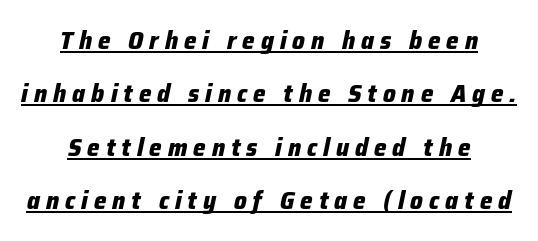
The image shows 25 px bold type, italic (leaning right); set centered, loose line spacing (2.14x), unusually wide letter spacing (+0.24 em), underlined.
